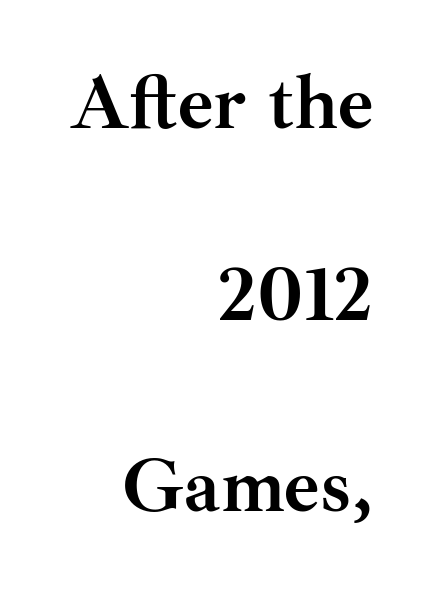
The designer dialed line spacing up above the default. Classification — serif. Right-aligned paragraph, ragged on the left. Compared with an ordinary text face, these strokes are far heavier — a full bold.
